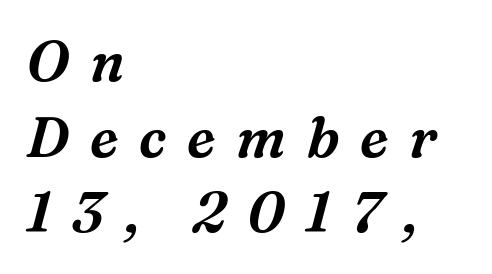
Q: Is the text italic (slanted)? A: Yes, it leans right by about 16 degrees.
Q: Is the typeface a serif or a sans-serif typeface? A: Serif.
Q: Is the text underlined? A: No.
Q: How is the paragraph aligned? A: Left-aligned.
Q: Is the spacing between letters normal or unusually wide? A: Unusually wide.
Q: Is the spacing between lines tight, normal or loose? A: Normal.
Q: Width (condensed, normal, or wide)? A: Normal.
Q: Stroke contrast? A: Medium.
Q: x-height? A: Medium.
Q: Monospaced? A: No.
